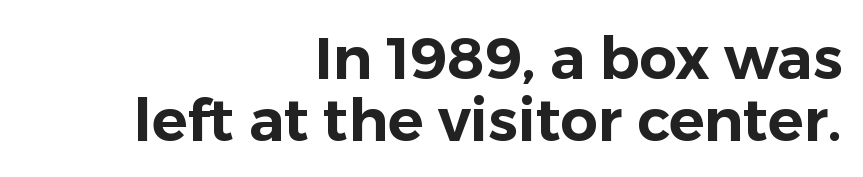
Q: Is the text italic (slanted)? A: No, it is upright.
Q: Is the typeface a serif or a sans-serif typeface? A: Sans-serif.
Q: Is the text underlined? A: No.
Q: How is the paragraph aligned? A: Right-aligned.
Q: Is the spacing between letters normal or unusually wide? A: Normal.
Q: Is the spacing between lines tight, normal or loose? A: Tight.
Q: Width (condensed, normal, or wide)? A: Normal.
Q: Stroke contrast? A: Low.
Q: x-height? A: Medium.
Q: Monospaced? A: No.
